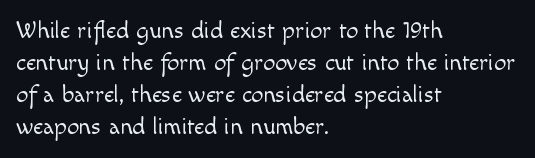
The image shows 24 px text type, upright; set left-aligned, normal line spacing (1.33x), normal letter spacing, not underlined.
